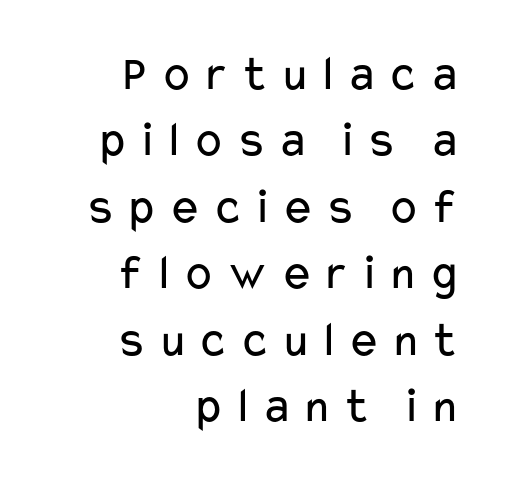
Q: Is the text bold? A: No.
Q: Is the text italic (slanted)? A: No, it is upright.
Q: Is the typeface a serif or a sans-serif typeface? A: Sans-serif.
Q: Is the text underlined? A: No.
Q: How is the paragraph aligned? A: Right-aligned.
Q: Is the spacing between lines tight, normal or loose? A: Normal.
Q: Width (condensed, normal, or wide)? A: Wide.
Q: Stroke contrast? A: Low.
Q: x-height? A: Medium.
Q: Monospaced? A: No.
